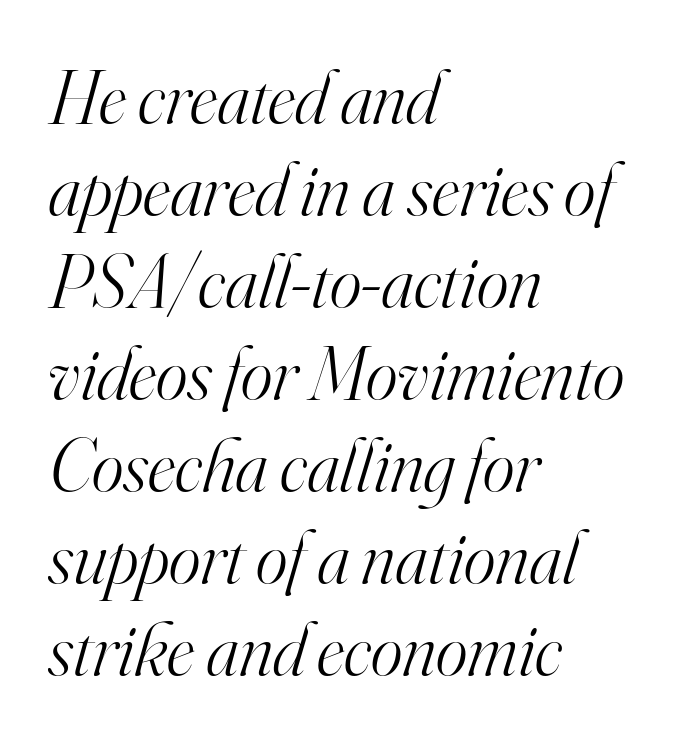
The image shows 76 px light serif type, italic (leaning right); set left-aligned, line spacing 1.21x, normal letter spacing, not underlined; high stroke contrast and a small x-height.
